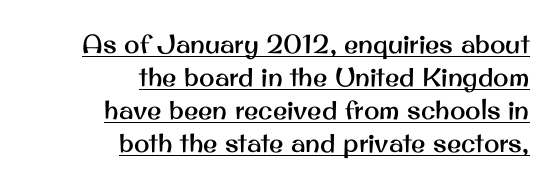
{"italic": "no", "underline": "yes", "align": "right", "line_spacing": "normal", "line_spacing_ratio": 1.27, "letter_spacing": "normal", "letter_spacing_em": 0.0, "glyph_px": 26}
